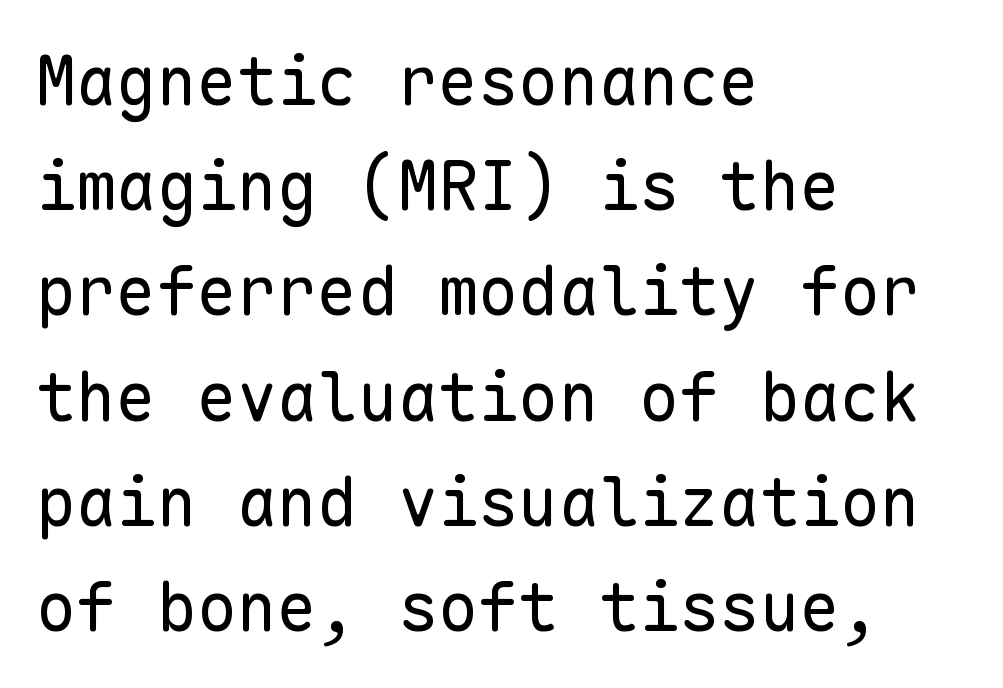
The image shows 67 px regular-weight sans-serif type, upright, monospaced; set left-aligned, normal line spacing (1.57x), normal letter spacing, not underlined; low stroke contrast and a medium x-height.
